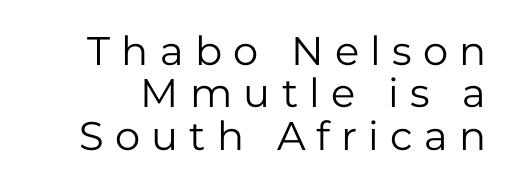
The image shows 40 px regular-weight sans-serif type, upright; set tight line spacing (1.06x), unusually wide letter spacing (+0.28 em), not underlined; low stroke contrast and a medium x-height.
